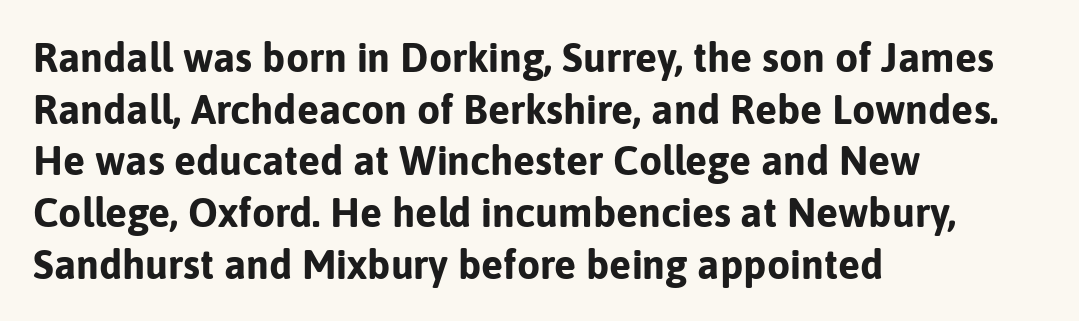
In terms of posture, this sample is upright. Plain, unruled lines of type. Nope, no serifs anywhere on these letters. Where is the straight margin? On the left. The face used here is proportionally spaced, like ordinary book or web type. Standard letterfit; no display-style spreading of the glyphs.
